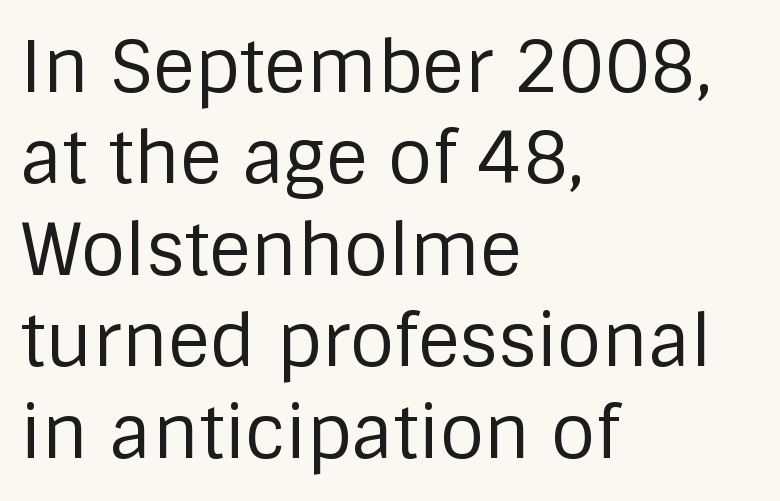
The image shows 72 px regular-weight sans-serif type, upright; set left-aligned, normal line spacing (1.27x), normal letter spacing, not underlined; low stroke contrast and a large x-height.
